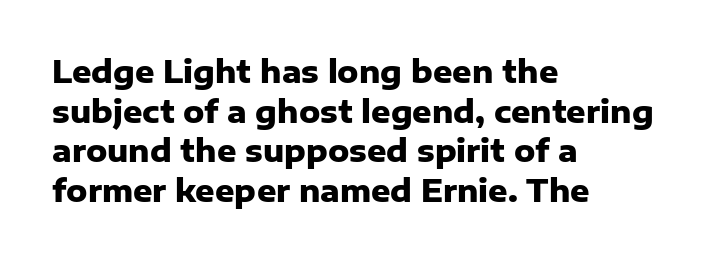
The image shows 30 px heavy sans-serif type, upright; set left-aligned, normal line spacing (1.32x), normal letter spacing, not underlined; low stroke contrast and a medium x-height.
